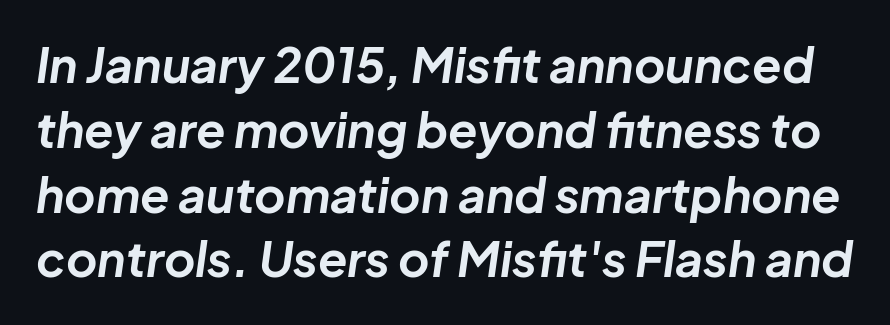
Q: Is the text bold? A: Yes.
Q: Is the text italic (slanted)? A: Yes, it leans right by about 8 degrees.
Q: Is the text underlined? A: No.
Q: Is the spacing between letters normal or unusually wide? A: Normal.
Q: Is the spacing between lines tight, normal or loose? A: Normal.
Q: Width (condensed, normal, or wide)? A: Normal.
Q: Stroke contrast? A: Low.
Q: x-height? A: Medium.
Q: Monospaced? A: No.
